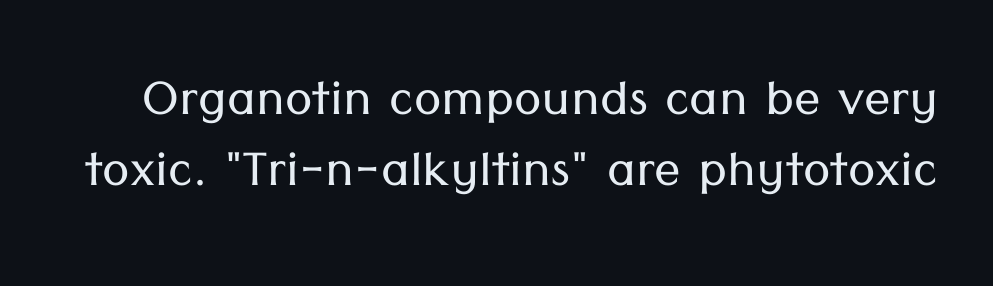
The image shows 66 px light sans-serif type, upright; set tight line spacing (1.07x), normal letter spacing, not underlined; low stroke contrast and a medium x-height.
